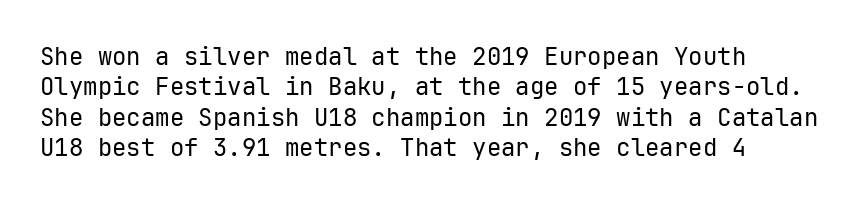
{"italic": "no", "bold": "no", "underline": "no", "line_spacing": "normal", "line_spacing_ratio": 1.27, "letter_spacing": "normal", "letter_spacing_em": 0.0, "glyph_px": 24}
